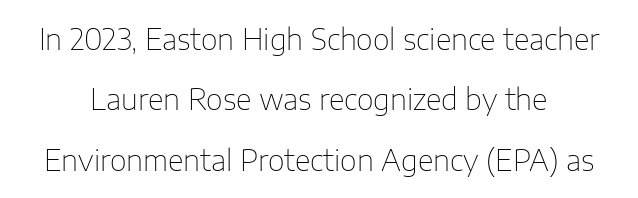
{"serif": "no", "italic": "no", "bold": "no", "weight": "thin", "width": "normal", "stroke_contrast": "low", "x_height": "medium", "monospaced": "no", "underline": "no", "line_spacing": "loose", "line_spacing_ratio": 2.08, "letter_spacing": "normal", "letter_spacing_em": 0.0, "glyph_px": 29}
